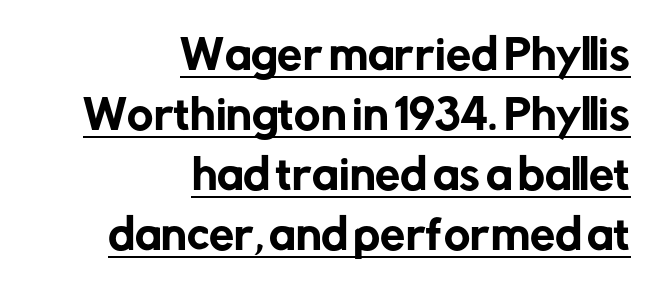
Emphasis is given by a line drawn under the lettering. The face used here is rendered with its standard letterfit. Vertical strokes here are truly vertical. Each letter keeps its own natural width here, so spacing adapts to shape.
